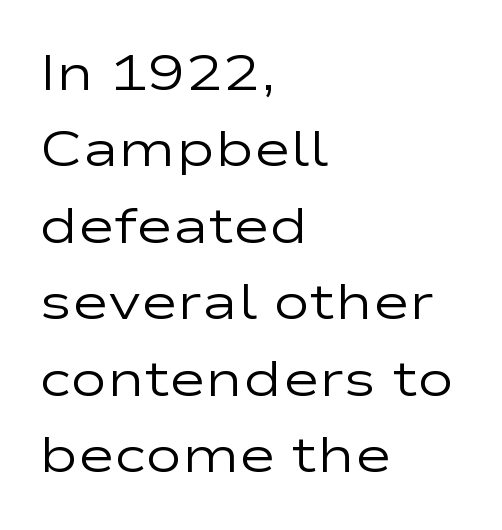
{"serif": "no", "italic": "no", "bold": "no", "weight": "regular", "width": "wide", "stroke_contrast": "low", "x_height": "medium", "monospaced": "no", "underline": "no", "align": "left", "line_spacing": "normal", "line_spacing_ratio": 1.53, "letter_spacing": "normal", "letter_spacing_em": 0.0, "glyph_px": 50}
